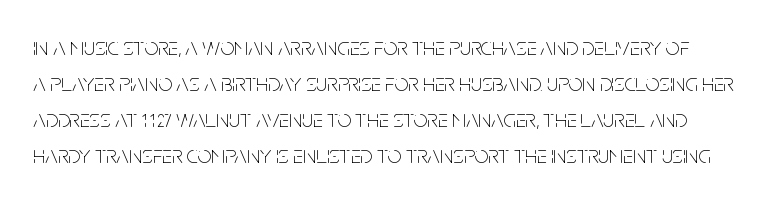
This rendering leaves character spacing at its baseline value. No heavy texture on the line: the type isn't bold. Unlike italic type, these characters show no tilt at all. Lines of text with bare space underneath. One glance says typical: line gaps are just what's usual.
